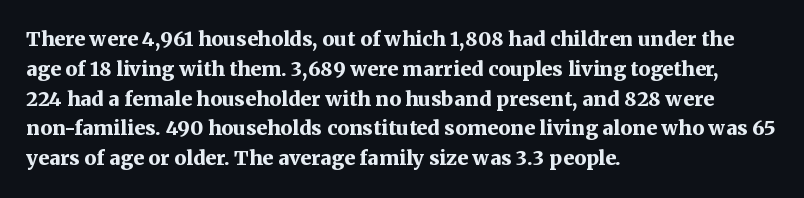
The image shows 20 px bold type, upright; set left-aligned, normal line spacing (1.49x), normal letter spacing, not underlined.
